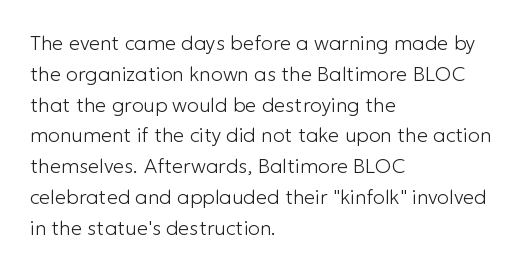
Q: Is the text bold? A: No.
Q: Is the text italic (slanted)? A: No, it is upright.
Q: Is the text underlined? A: No.
Q: How is the paragraph aligned? A: Left-aligned.
Q: Is the spacing between letters normal or unusually wide? A: Normal.
Q: Is the spacing between lines tight, normal or loose? A: Normal.
